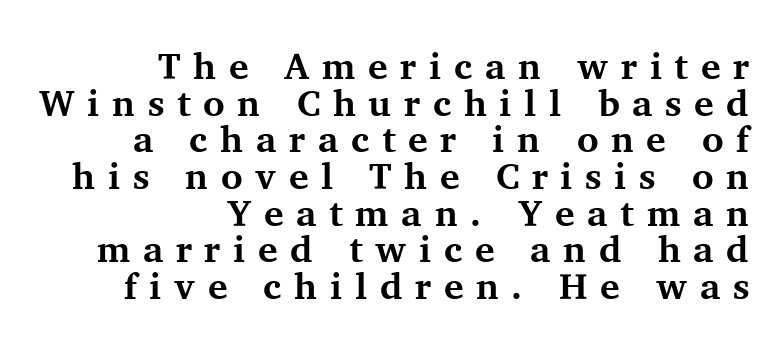
Is the type bold? Yes — the strokes are clearly thick and heavy. Observe the wide spacing: letters keep a clear distance from each other. Every stem runs plumb, perpendicular to the baseline. Descenders are the only things crossing below the line.
